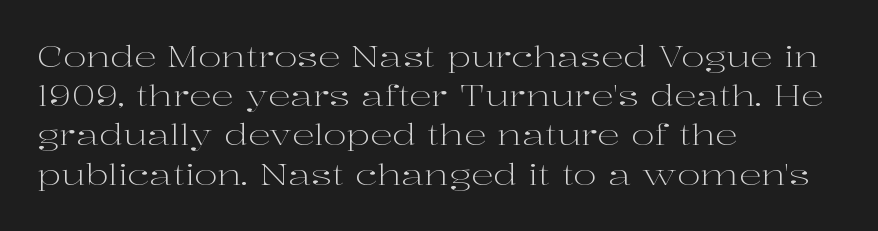
The image shows 28 px light, wide serif type, upright; set left-aligned, normal line spacing (1.4x), normal letter spacing, not underlined; high stroke contrast and a medium x-height.
